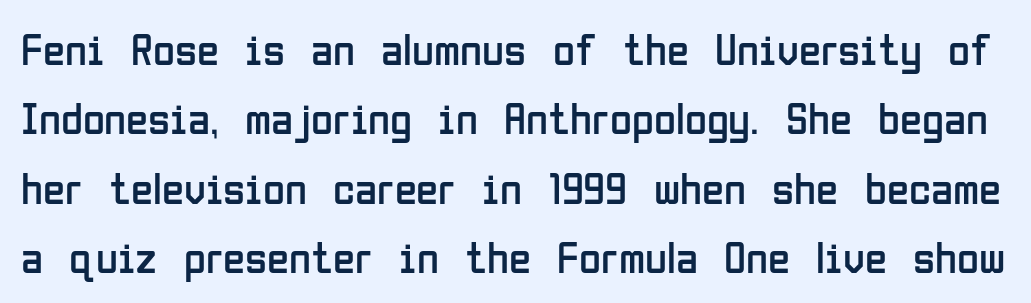
Q: Is the text bold? A: No.
Q: Is the text italic (slanted)? A: No, it is upright.
Q: Is the typeface a serif or a sans-serif typeface? A: Sans-serif.
Q: Is the text underlined? A: No.
Q: Is the spacing between letters normal or unusually wide? A: Normal.
Q: Is the spacing between lines tight, normal or loose? A: Normal.
Q: Width (condensed, normal, or wide)? A: Condensed.
Q: Stroke contrast? A: Low.
Q: x-height? A: Medium.
Q: Monospaced? A: No.
